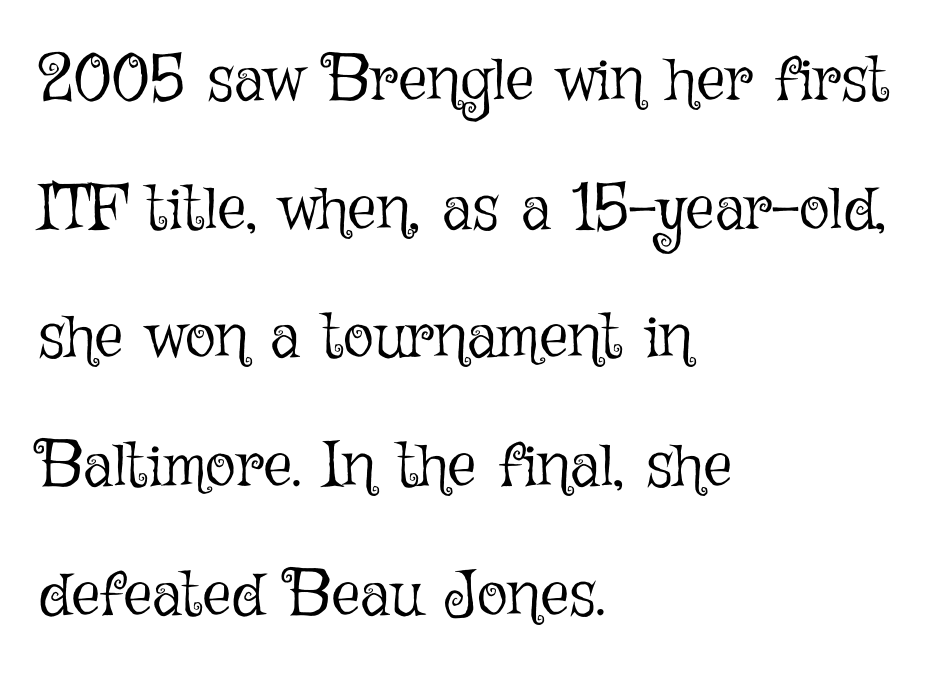
This rendering uses left alignment, leaving the right contour irregular. Do the letters lean? They stand straight. Letter spacing: default. The foot of each line stays bare and open. A quiet, ordinary-to-light weight characterises the typeface.
